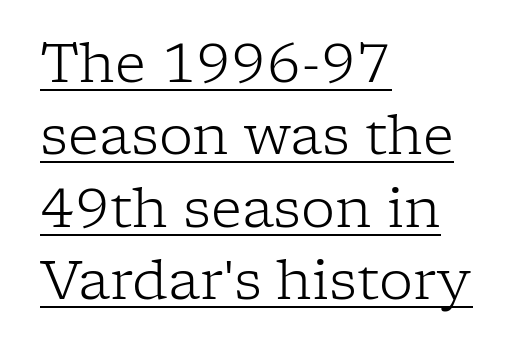
{"serif": "yes", "italic": "no", "bold": "no", "weight": "light", "width": "normal", "stroke_contrast": "low", "x_height": "medium", "monospaced": "no", "underline": "yes", "align": "left", "line_spacing": "normal", "line_spacing_ratio": 1.34, "letter_spacing": "normal", "letter_spacing_em": 0.0, "glyph_px": 54}
